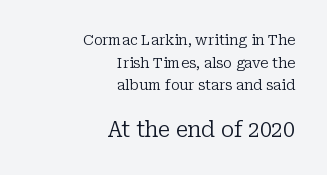
{"italic": "no", "bold": "no", "underline": "no", "align": "right", "line_spacing": "normal", "line_spacing_ratio": 1.62, "letter_spacing": "normal", "letter_spacing_em": 0.0, "larger_block": "second", "size_ratio": 1.5, "glyph_px": 21}
